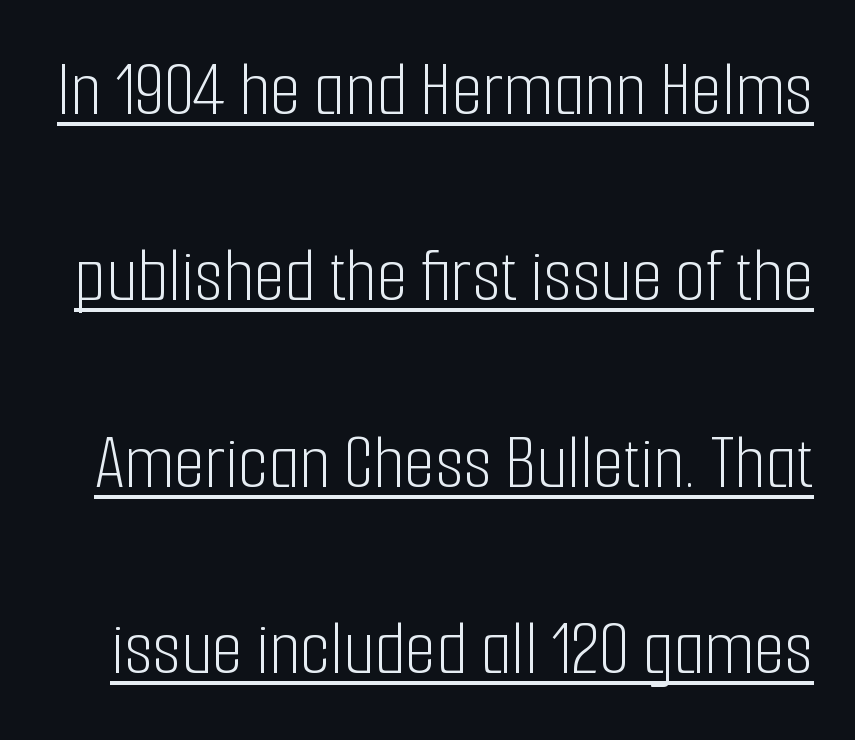
Q: Is the text bold? A: No.
Q: Is the text italic (slanted)? A: No, it is upright.
Q: Is the typeface a serif or a sans-serif typeface? A: Sans-serif.
Q: Is the text underlined? A: Yes.
Q: Is the spacing between letters normal or unusually wide? A: Normal.
Q: Is the spacing between lines tight, normal or loose? A: Loose.
Q: Width (condensed, normal, or wide)? A: Condensed.
Q: Stroke contrast? A: Low.
Q: x-height? A: Medium.
Q: Monospaced? A: No.
